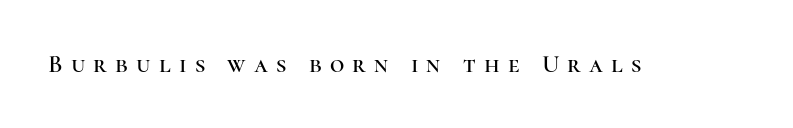
Nobody drew a line under any word here. Is the letter spacing exaggerated? Yes — the characters are pushed far apart. The letters stand straight up with perfectly vertical stems.
